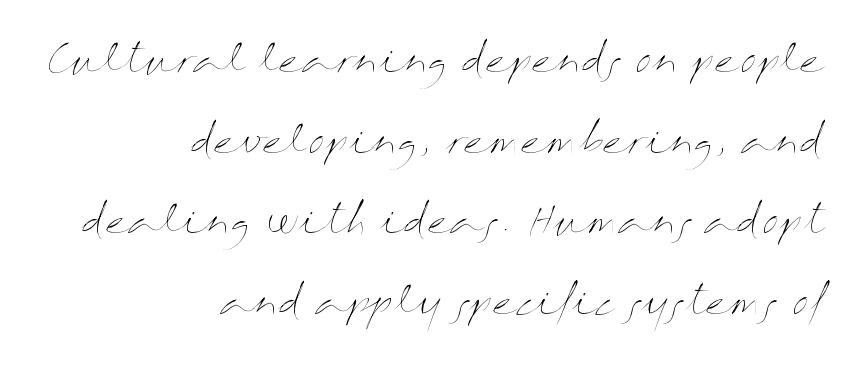
{"bold": "no", "weight": "thin", "width": "wide", "stroke_contrast": "medium", "x_height": "medium", "monospaced": "no", "underline": "no", "align": "right", "line_spacing": "loose", "line_spacing_ratio": 2.18, "letter_spacing": "normal", "letter_spacing_em": 0.0, "glyph_px": 37}
